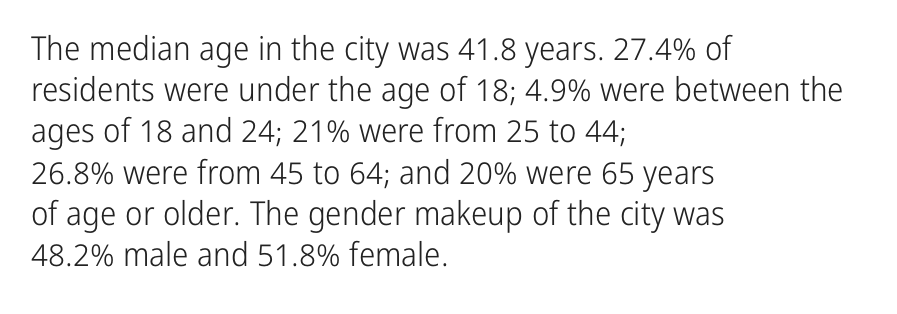
If you measured baseline to baseline, you'd find a middling distance. Descenders are the only things crossing below the line. Students, note that the glyphs here touch the page at normal intervals. Summary of weight: not heavy and not bold. The passage shown is typed in a proportional face where columns would drift.
